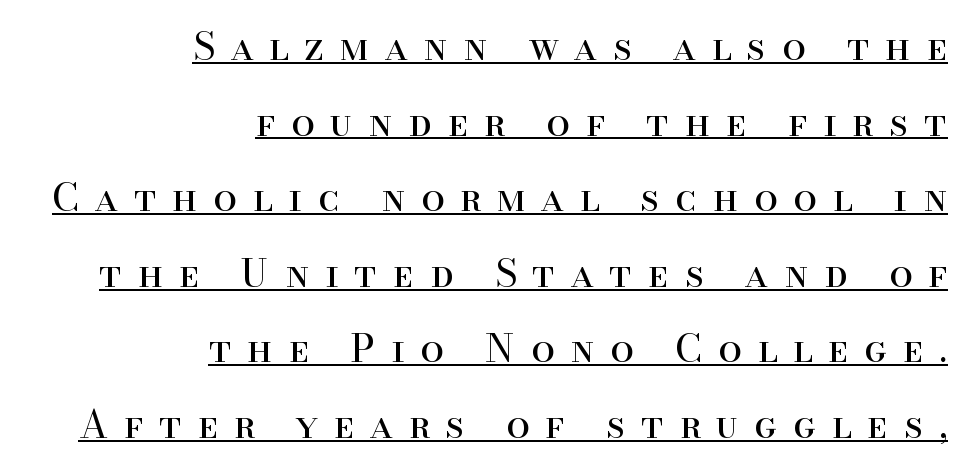
The image shows 38 px regular-weight serif type, upright; set right-aligned, loose line spacing (1.99x), unusually wide letter spacing (+0.42 em), underlined; high stroke contrast and a small x-height.
